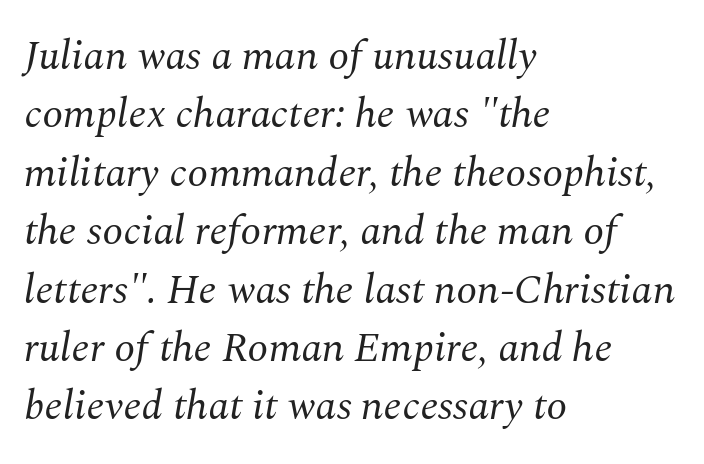
The image shows 42 px regular-weight serif type, italic (leaning right); set left-aligned, normal line spacing (1.39x), normal letter spacing, not underlined; medium stroke contrast and a medium x-height.
